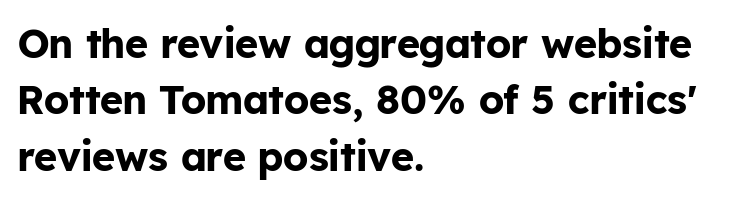
{"serif": "no", "italic": "no", "bold": "yes", "weight": "bold", "width": "normal", "stroke_contrast": "low", "x_height": "medium", "monospaced": "no", "underline": "no", "align": "left", "line_spacing": "normal", "line_spacing_ratio": 1.41, "letter_spacing": "normal", "letter_spacing_em": 0.0, "glyph_px": 40}
